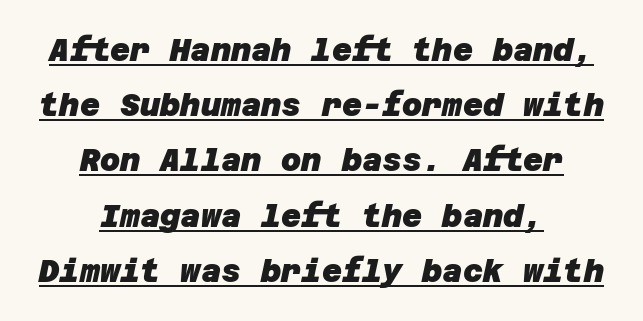
Q: Is the text bold? A: Yes.
Q: Is the typeface a serif or a sans-serif typeface? A: Sans-serif.
Q: Is the text underlined? A: Yes.
Q: How is the paragraph aligned? A: Centered.
Q: Is the spacing between letters normal or unusually wide? A: Normal.
Q: Width (condensed, normal, or wide)? A: Normal.
Q: Stroke contrast? A: Low.
Q: x-height? A: Large.
